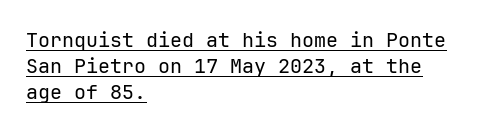
{"italic": "no", "bold": "no", "underline": "yes", "align": "left", "line_spacing": "normal", "line_spacing_ratio": 1.3, "letter_spacing": "normal", "letter_spacing_em": 0.0, "glyph_px": 20}
